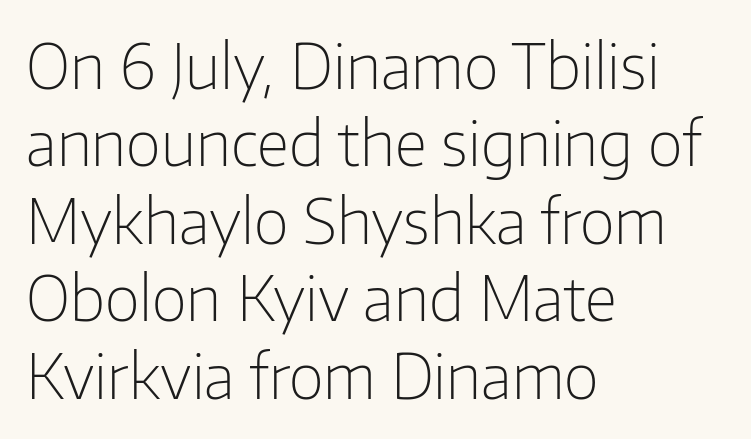
The face used here is proportionally spaced, like ordinary book or web type. Check under the words: just untouched page. Bold? No — there's no thickening of the strokes. These lines keep a tight, regular rhythm from letter to letter. The rendering anchors every line to the left-hand side.
